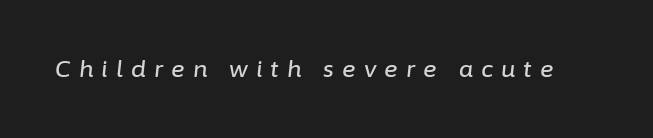
Bare-footed words on every line. Is the type slanted? Yes — the strokes lean at a clear angle. How are the letters spaced? Widely, with obvious added tracking.
